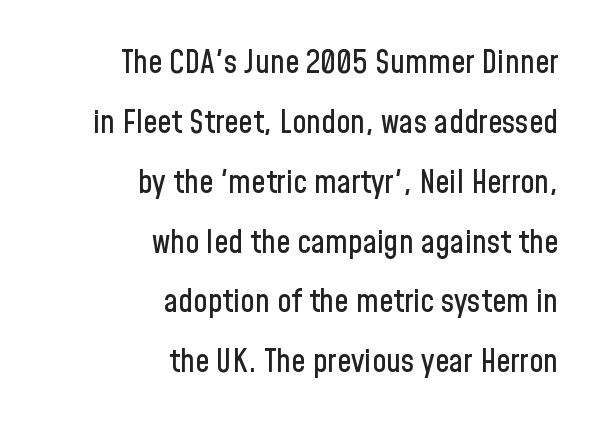
Characters follow at the spacing the type designer built in. These lines stack with their right ends in a neat column. Stroke terminals: plain, sans-serif. Designer's note — italics off, roman on.
